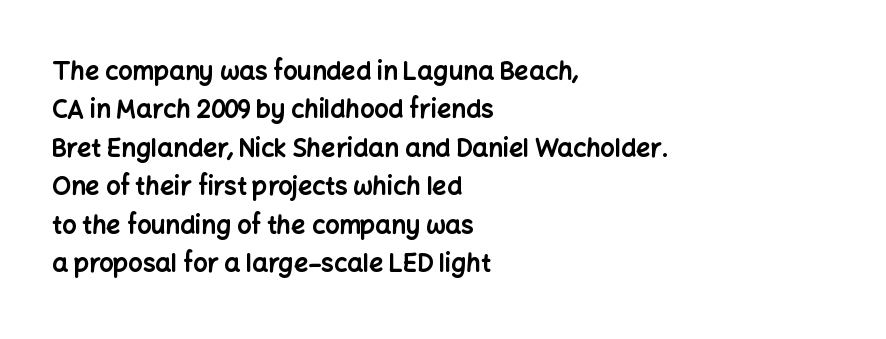
{"italic": "no", "bold": "yes", "underline": "no", "align": "left", "line_spacing": "normal", "line_spacing_ratio": 1.54, "letter_spacing": "normal", "letter_spacing_em": 0.0, "glyph_px": 25}
